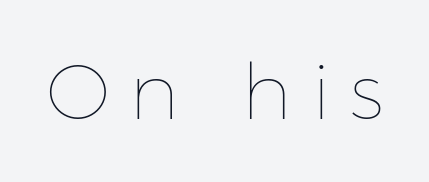
On a weight scale, this lands at 450 or below. Each letter keeps its own natural width here, so spacing adapts to shape. You can tell it's not italic because the verticals are truly vertical. Glance below the letters and you will spot only blank space. Someone cranked the tracking dial way up on this one.
